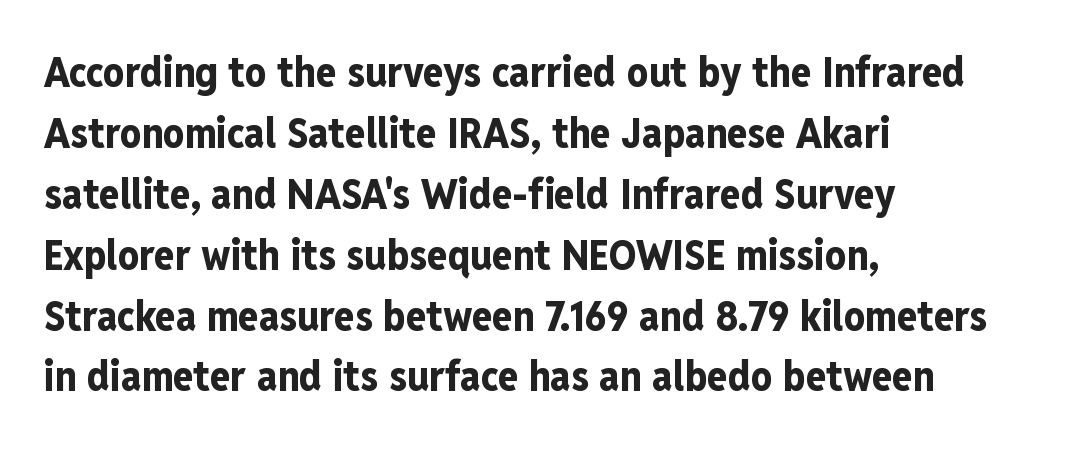
{"serif": "no", "italic": "no", "bold": "yes", "weight": "bold", "width": "condensed", "stroke_contrast": "low", "x_height": "medium", "monospaced": "no", "underline": "no", "align": "left", "line_spacing": "normal", "line_spacing_ratio": 1.45, "letter_spacing": "normal", "letter_spacing_em": 0.0, "glyph_px": 42}
